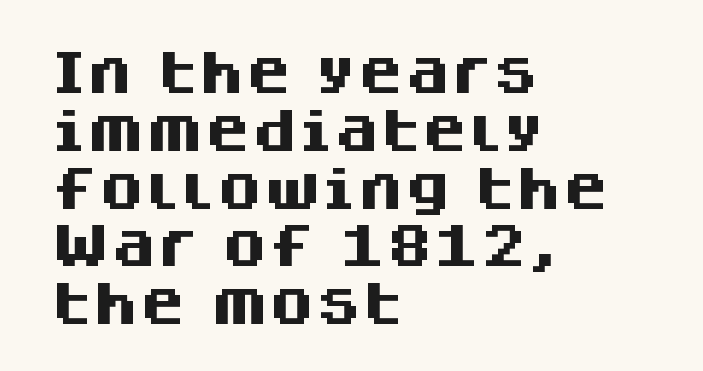
Q: Is the text bold? A: Yes.
Q: Is the text italic (slanted)? A: No, it is upright.
Q: Is the typeface a serif or a sans-serif typeface? A: Sans-serif.
Q: Is the text underlined? A: No.
Q: How is the paragraph aligned? A: Left-aligned.
Q: Is the spacing between letters normal or unusually wide? A: Normal.
Q: Width (condensed, normal, or wide)? A: Normal.
Q: Stroke contrast? A: Medium.
Q: x-height? A: Large.
Q: Monospaced? A: No.
